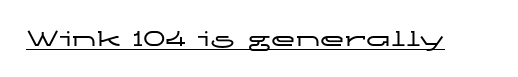
You can tell it's not italic because the verticals are truly vertical. Honestly, the letter spacing is just normal — you wouldn't notice it. Students, observe the line beneath the letters — that is underlining.
